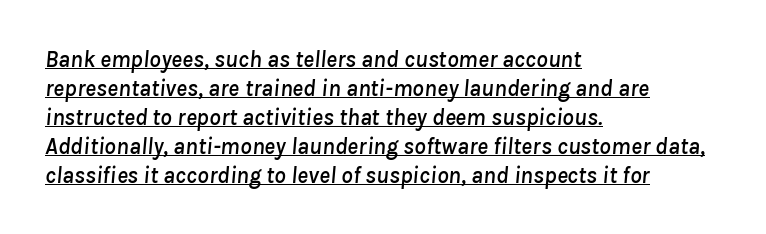
Q: Is the text italic (slanted)? A: Yes, it leans right by about 8 degrees.
Q: Is the text underlined? A: Yes.
Q: How is the paragraph aligned? A: Left-aligned.
Q: Is the spacing between letters normal or unusually wide? A: Normal.
Q: Is the spacing between lines tight, normal or loose? A: Normal.
